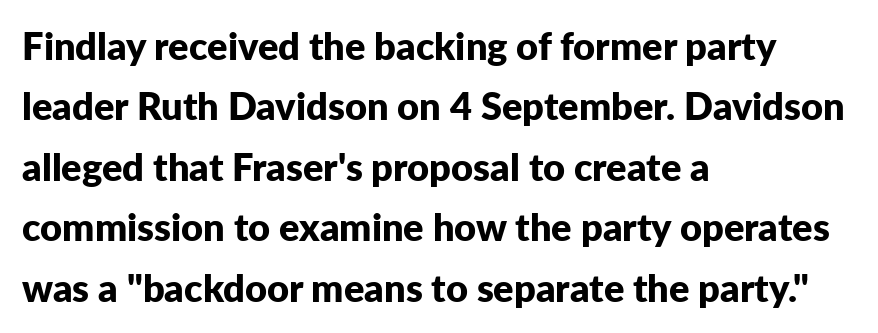
{"serif": "no", "italic": "no", "bold": "yes", "weight": "bold", "width": "normal", "stroke_contrast": "low", "x_height": "medium", "monospaced": "no", "underline": "no", "align": "left", "line_spacing": "normal", "line_spacing_ratio": 1.59, "letter_spacing": "normal", "letter_spacing_em": 0.0, "glyph_px": 38}
